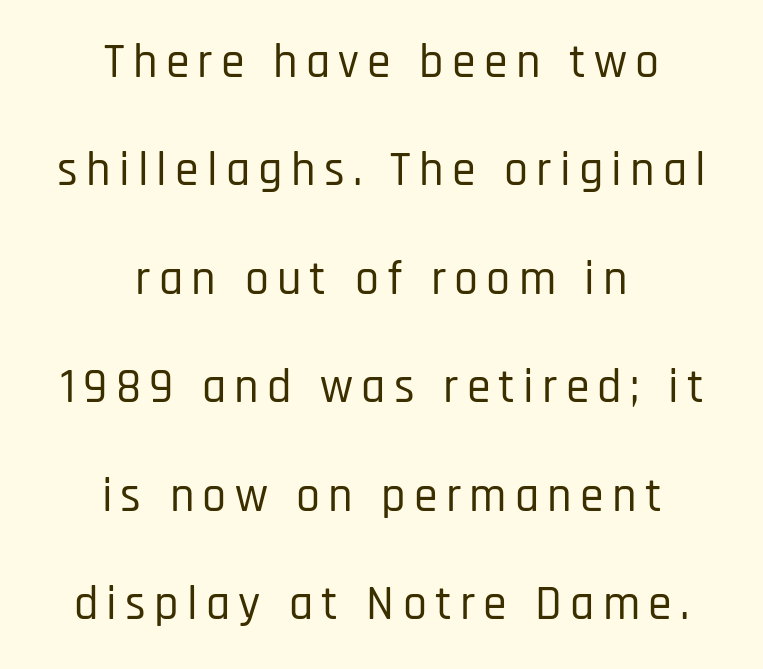
{"serif": "no", "italic": "no", "width": "condensed", "stroke_contrast": "low", "x_height": "large", "monospaced": "no", "underline": "no", "align": "center", "line_spacing": "loose", "line_spacing_ratio": 2.26, "glyph_px": 48}
